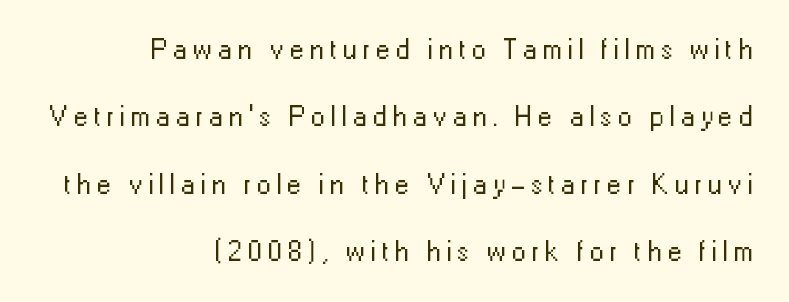
{"serif": "no", "italic": "no", "bold": "no", "weight": "regular", "width": "normal", "stroke_contrast": "low", "x_height": "medium", "monospaced": "no", "underline": "no", "align": "right", "line_spacing": "loose", "line_spacing_ratio": 2.32, "glyph_px": 29}
